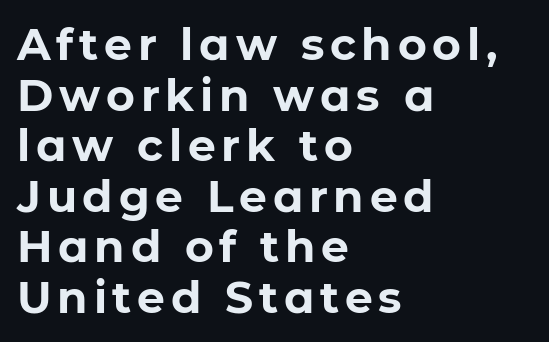
The image shows 44 px bold sans-serif type, upright; set left-aligned, tight line spacing (1.15x), not underlined; low stroke contrast and a medium x-height.
